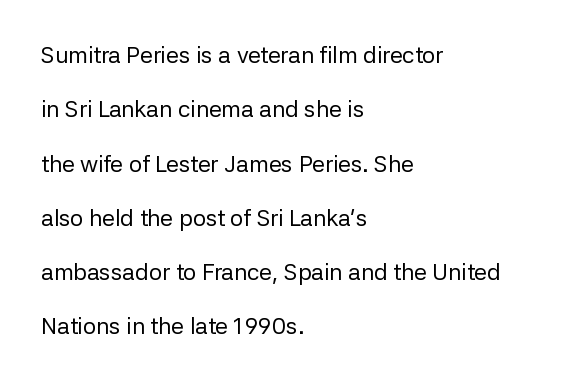
Q: Is the text bold? A: No.
Q: Is the text italic (slanted)? A: No, it is upright.
Q: Is the text underlined? A: No.
Q: How is the paragraph aligned? A: Left-aligned.
Q: Is the spacing between letters normal or unusually wide? A: Normal.
Q: Is the spacing between lines tight, normal or loose? A: Loose.
